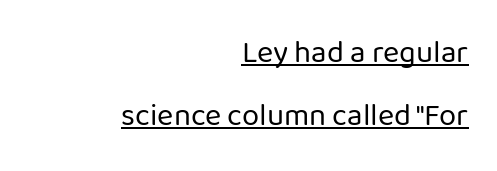
Q: Is the text bold? A: No.
Q: Is the text italic (slanted)? A: No, it is upright.
Q: Is the typeface a serif or a sans-serif typeface? A: Sans-serif.
Q: Is the text underlined? A: Yes.
Q: How is the paragraph aligned? A: Right-aligned.
Q: Is the spacing between letters normal or unusually wide? A: Normal.
Q: Is the spacing between lines tight, normal or loose? A: Loose.
Q: Width (condensed, normal, or wide)? A: Normal.
Q: Stroke contrast? A: Low.
Q: x-height? A: Medium.
Q: Monospaced? A: No.
